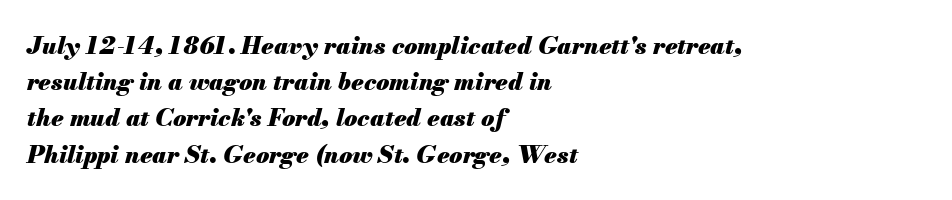
Rendered with sloped, italic letterforms. The rag falls on the right side of this text block. Has an underline been added? It has not. Every letter is thick-stroked: bold, no question.
